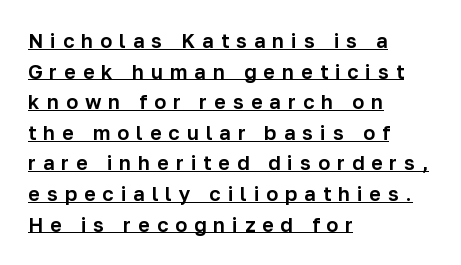
The image shows 20 px text type, upright; set left-aligned, normal line spacing (1.53x), unusually wide letter spacing (+0.35 em), underlined.
